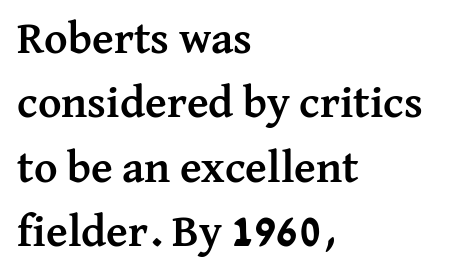
The image shows 45 px semibold serif type, upright; set left-aligned, normal line spacing (1.43x), normal letter spacing, not underlined; medium stroke contrast and a medium x-height.
